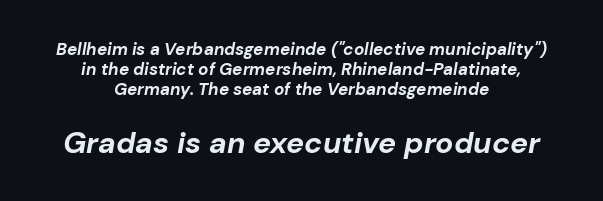
Q: Is the text bold? A: Yes.
Q: Is the text italic (slanted)? A: Yes, it leans right by about 10 degrees.
Q: Is the text underlined? A: No.
Q: How is the paragraph aligned? A: Centered.
Q: Is the spacing between letters normal or unusually wide? A: Normal.
Q: Which block of text is set in a larger size, the first (top) or the second (bottom)? A: The second (bottom) one.
Q: Width (condensed, normal, or wide)? A: Normal.
Q: Stroke contrast? A: Low.
Q: x-height? A: Medium.
Q: Monospaced? A: No.
